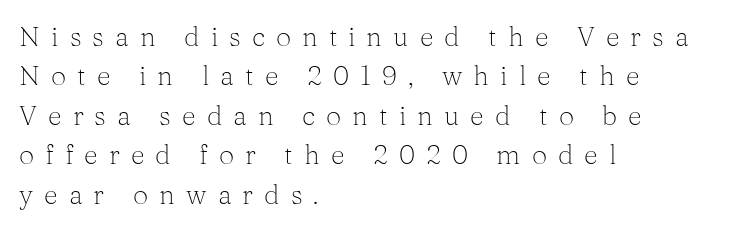
The image shows 27 px text type, upright; set left-aligned, normal line spacing (1.46x), unusually wide letter spacing (+0.41 em), not underlined.
